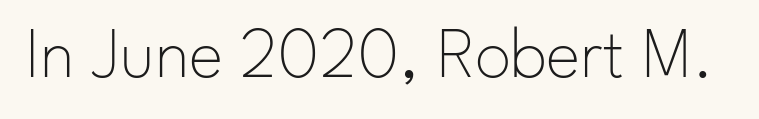
{"serif": "no", "italic": "no", "bold": "no", "weight": "thin", "width": "normal", "stroke_contrast": "low", "x_height": "small", "monospaced": "no", "underline": "no", "letter_spacing": "normal", "letter_spacing_em": 0.0, "glyph_px": 73}
